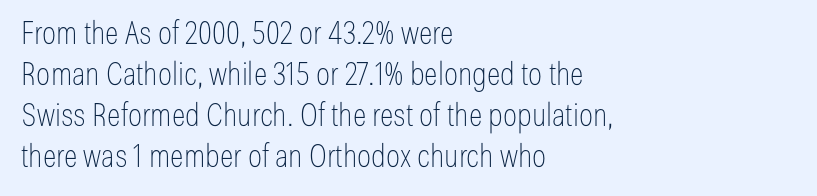
Notice how descenders clear the ascenders below comfortably — that's standard leading. The rag falls on the right side of this text block. Italic? Not at all — the glyphs are vertical. Just letters on the line, the space beneath them empty. What kind of face is this? One without serifs — a sans. The face looks like a standard text weight, possibly lighter.
